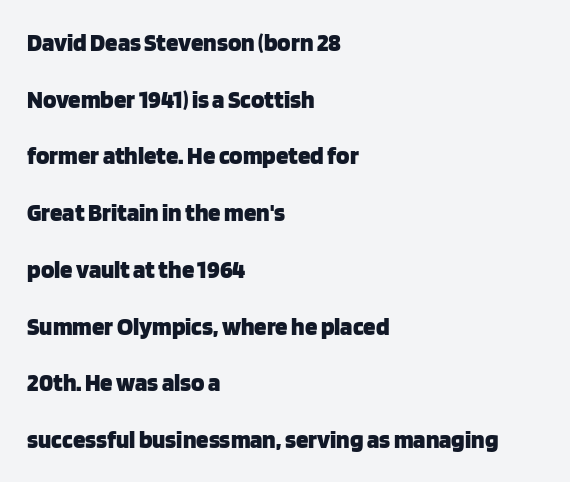
Notice how the passage keeps a crisp vertical edge on the left only. Glyph-to-glyph distance matches everyday printed text. Does the weight exceed regular? Yes, all the way to bold. Leading is clearly above the norm, producing a sparse column.
